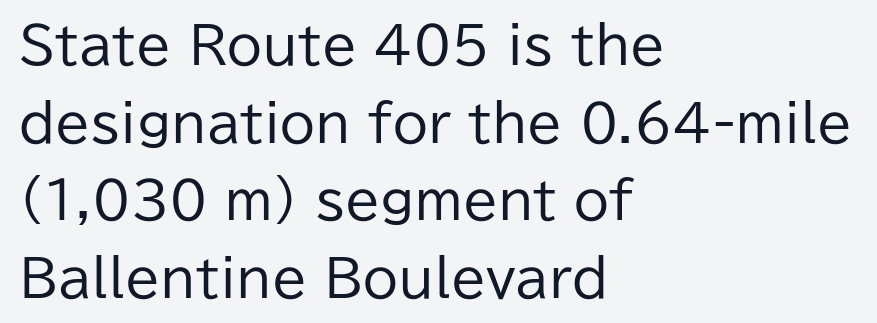
Q: Is the text bold? A: No.
Q: Is the text italic (slanted)? A: No, it is upright.
Q: Is the typeface a serif or a sans-serif typeface? A: Sans-serif.
Q: Is the text underlined? A: No.
Q: How is the paragraph aligned? A: Left-aligned.
Q: Is the spacing between letters normal or unusually wide? A: Normal.
Q: Is the spacing between lines tight, normal or loose? A: Normal.
Q: Width (condensed, normal, or wide)? A: Normal.
Q: Stroke contrast? A: Low.
Q: x-height? A: Medium.
Q: Monospaced? A: No.
